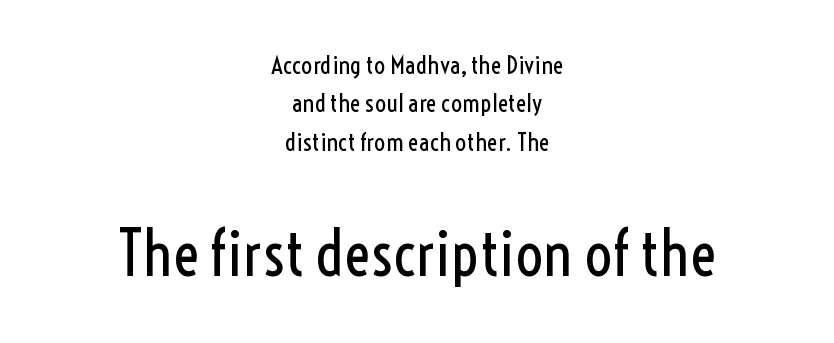
The zone under the glyphs is completely vacant. The letters advance in unequal steps, a hallmark of proportional type. A centered setting, common on invitations and titles, is used for this passage. This sample uses an upright cut, with every glyph sitting square on the baseline.
